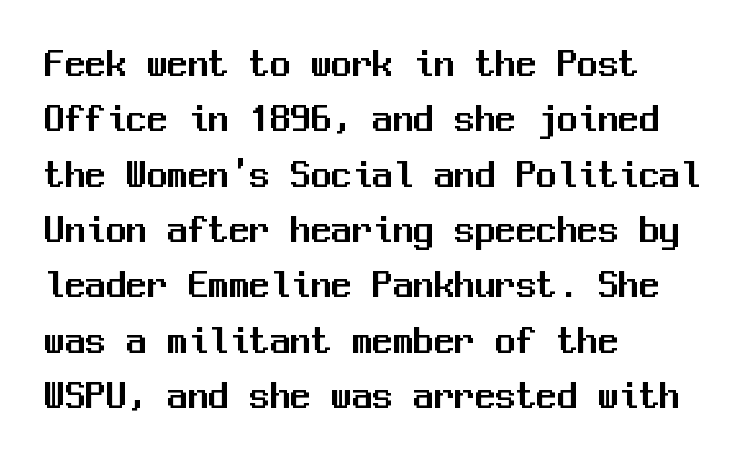
{"serif": "no", "italic": "no", "width": "normal", "stroke_contrast": "medium", "x_height": "medium", "monospaced": "yes", "underline": "no", "align": "left", "line_spacing": "normal", "line_spacing_ratio": 1.35, "letter_spacing": "normal", "letter_spacing_em": 0.0, "glyph_px": 41}
